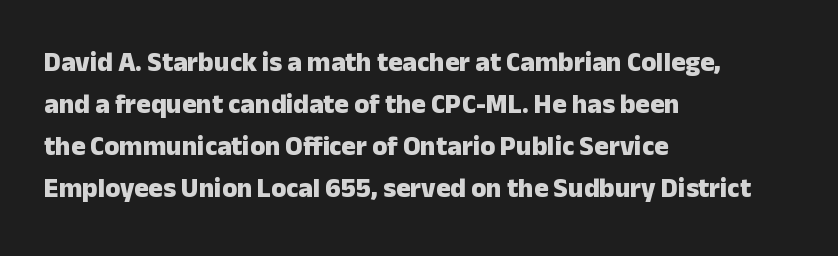
Q: Is the text bold? A: Yes.
Q: Is the text italic (slanted)? A: No, it is upright.
Q: Is the text underlined? A: No.
Q: How is the paragraph aligned? A: Left-aligned.
Q: Is the spacing between letters normal or unusually wide? A: Normal.
Q: Is the spacing between lines tight, normal or loose? A: Normal.
